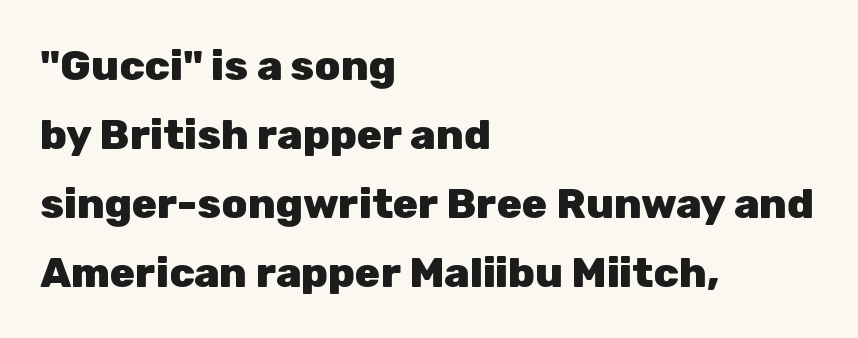
{"serif": "no", "italic": "no", "bold": "yes", "weight": "heavy", "width": "normal", "stroke_contrast": "low", "x_height": "medium", "monospaced": "no", "underline": "no", "align": "left", "line_spacing": "normal", "line_spacing_ratio": 1.64, "letter_spacing": "normal", "letter_spacing_em": 0.0, "glyph_px": 42}
